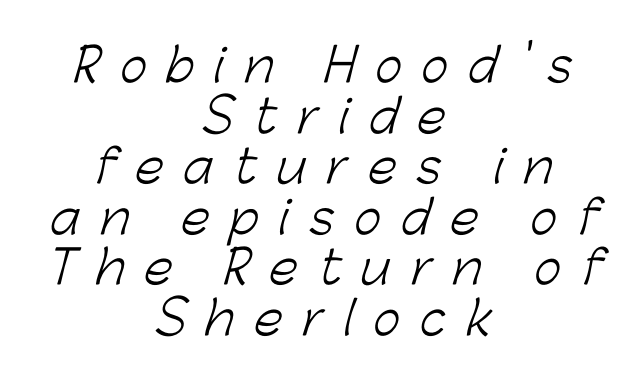
Q: Is the text bold? A: No.
Q: Is the typeface a serif or a sans-serif typeface? A: Sans-serif.
Q: Is the text underlined? A: No.
Q: How is the paragraph aligned? A: Centered.
Q: Is the spacing between letters normal or unusually wide? A: Unusually wide.
Q: Is the spacing between lines tight, normal or loose? A: Tight.
Q: Width (condensed, normal, or wide)? A: Normal.
Q: Stroke contrast? A: Low.
Q: x-height? A: Medium.
Q: Monospaced? A: No.
